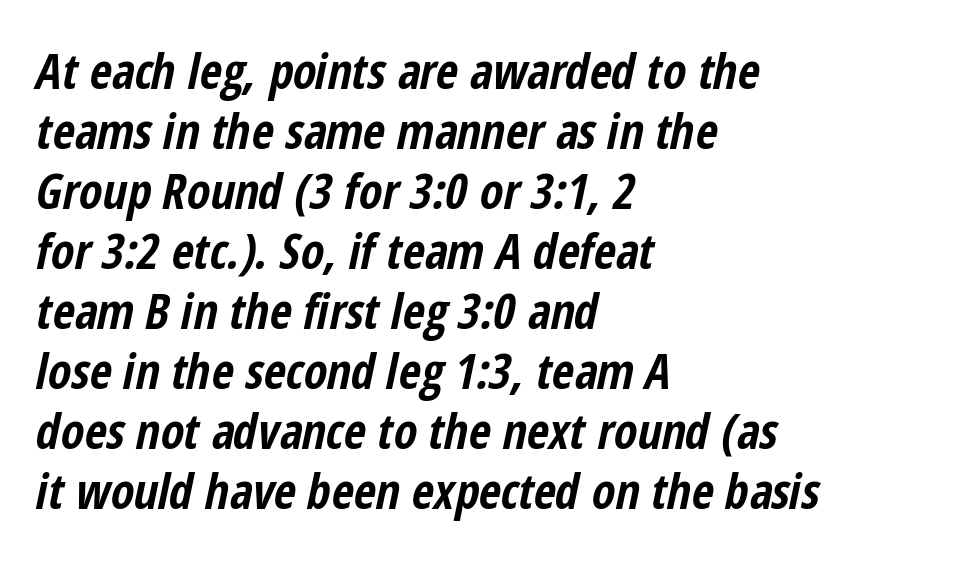
Clear beneath every line of the passage. Proportional: the letters do not fall into vertical columns. Weight: bold. Slant detected: the letters are inclined. The line texture is even and compact thanks to regular tracking.
